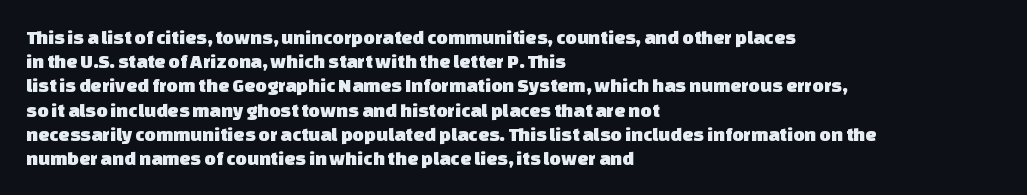
Q: Is the text underlined? A: No.
Q: How is the paragraph aligned? A: Left-aligned.
Q: Is the spacing between letters normal or unusually wide? A: Normal.
